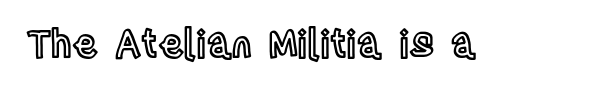
Q: Is the text italic (slanted)? A: No, it is upright.
Q: Is the text underlined? A: No.
Q: Is the spacing between letters normal or unusually wide? A: Normal.
Q: Width (condensed, normal, or wide)? A: Condensed.
Q: x-height? A: Large.
Q: Monospaced? A: No.
